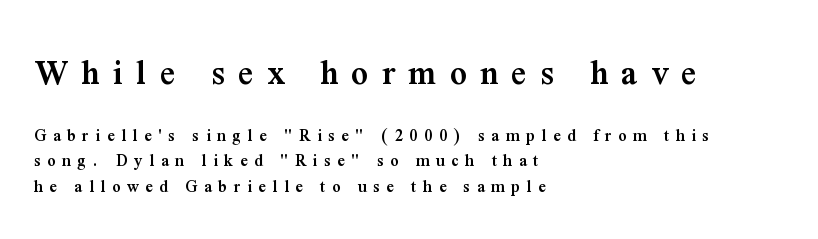
The image shows 37 px semibold serif type, upright; set left-aligned, normal line spacing (1.41x), unusually wide letter spacing (+0.36 em), not underlined; the first (top) block is 2.06x larger; medium stroke contrast and a medium x-height.
